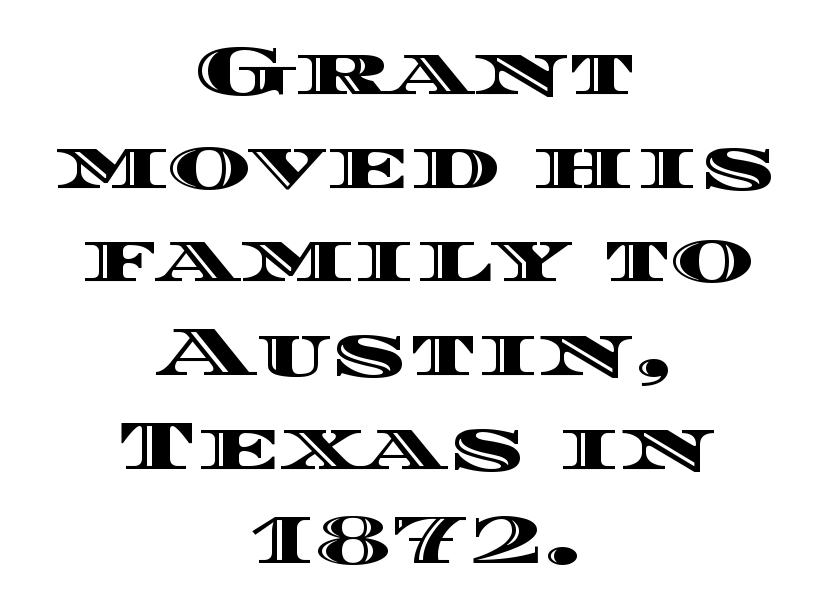
The lines in this sample share a center point and differ in where they start and stop. How would I describe the line gaps? Plain and ordinary. Think of a printed novel: that variable character pitch is what you see here. Glyph-to-glyph distance matches everyday printed text.
